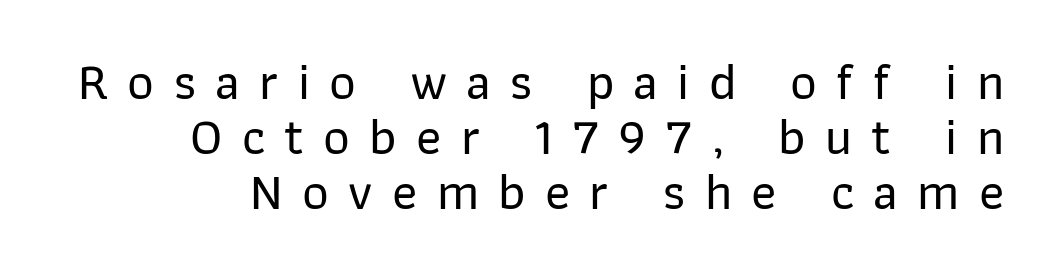
These lines are set flush right with a ragged left edge. If you measured baseline to baseline, you'd find a short distance. Do the characters align in a grid? No, the font is proportional. Any mark beneath the type? The region is blank. This is roman type, the default non-slanted kind.
